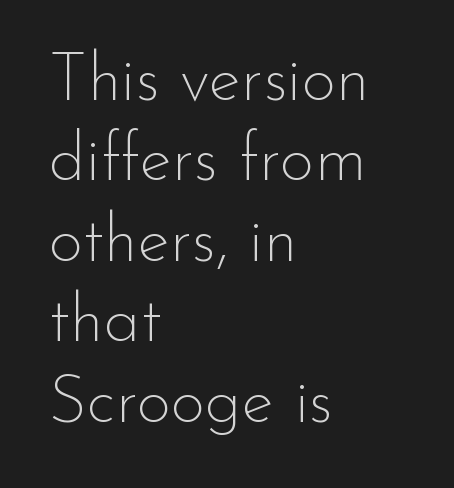
Q: Is the text bold? A: No.
Q: Is the text italic (slanted)? A: No, it is upright.
Q: Is the typeface a serif or a sans-serif typeface? A: Sans-serif.
Q: Is the text underlined? A: No.
Q: How is the paragraph aligned? A: Left-aligned.
Q: Is the spacing between letters normal or unusually wide? A: Normal.
Q: Width (condensed, normal, or wide)? A: Normal.
Q: Stroke contrast? A: Low.
Q: x-height? A: Small.
Q: Monospaced? A: No.
